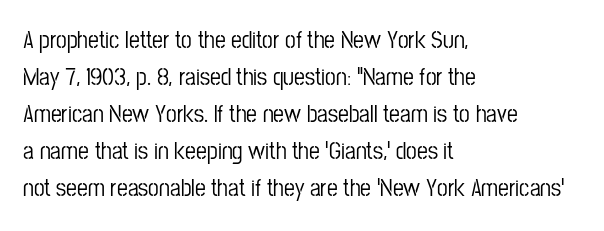
This is roman type, the default non-slanted kind. The lines in this sample share a left origin and differ only in where they stop. Glance below the letters and you will spot only blank space. The line-height multiplier appears to be the usual default. No extra tracking has been applied to these lines.
